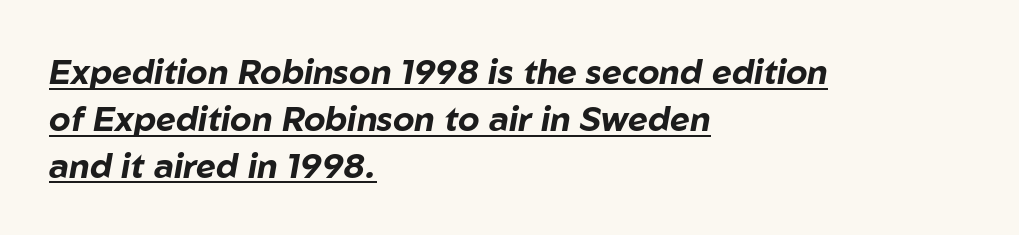
{"italic": "yes", "lean": "right", "slant_degrees": 10, "bold": "yes", "weight": "bold", "width": "normal", "stroke_contrast": "low", "x_height": "medium", "monospaced": "no", "underline": "yes", "align": "left", "line_spacing": "normal", "line_spacing_ratio": 1.38, "letter_spacing": "normal", "letter_spacing_em": 0.0, "glyph_px": 34}
